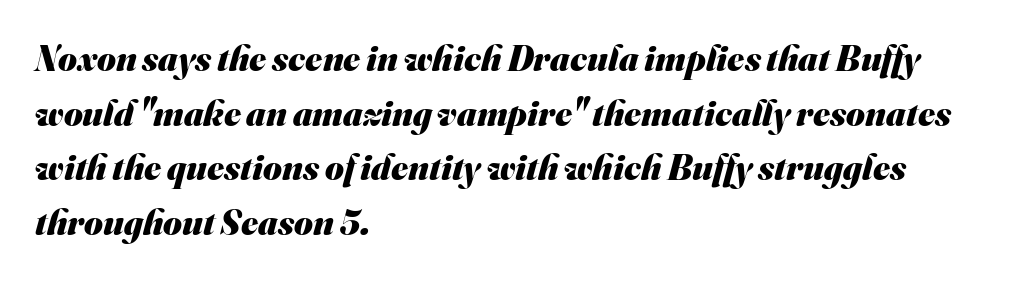
{"serif": "no", "bold": "yes", "weight": "heavy", "width": "normal", "stroke_contrast": "medium", "x_height": "small", "monospaced": "no", "underline": "no", "align": "left", "line_spacing": "normal", "line_spacing_ratio": 1.52, "letter_spacing": "normal", "letter_spacing_em": 0.0, "glyph_px": 36}
